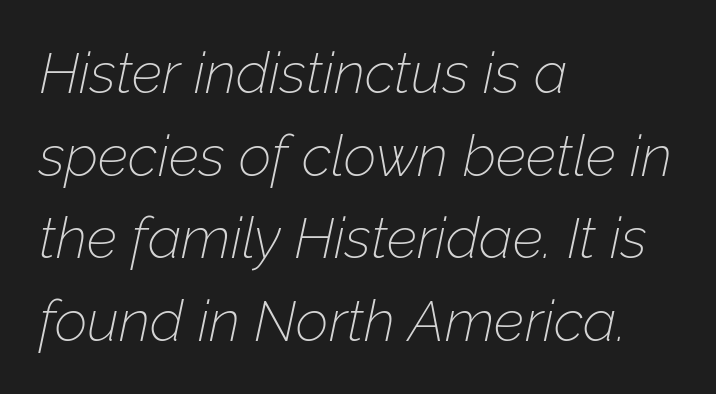
The image shows 57 px thin type, italic (leaning right); set left-aligned, normal line spacing (1.45x), normal letter spacing, not underlined; low stroke contrast and a medium x-height.
